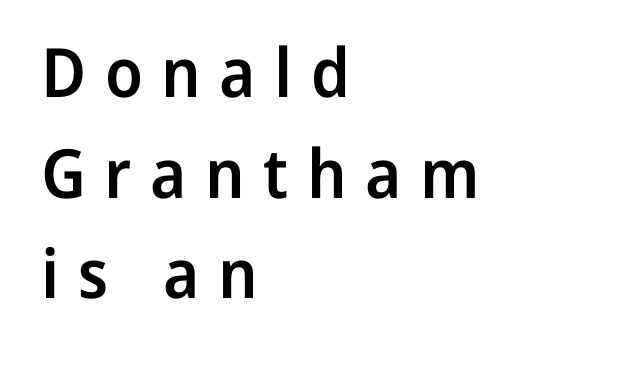
Q: Is the text bold? A: Semi-bold.
Q: Is the text italic (slanted)? A: No, it is upright.
Q: Is the typeface a serif or a sans-serif typeface? A: Sans-serif.
Q: Is the text underlined? A: No.
Q: How is the paragraph aligned? A: Left-aligned.
Q: Is the spacing between letters normal or unusually wide? A: Unusually wide.
Q: Is the spacing between lines tight, normal or loose? A: Normal.
Q: Width (condensed, normal, or wide)? A: Normal.
Q: Stroke contrast? A: Low.
Q: x-height? A: Medium.
Q: Monospaced? A: No.
